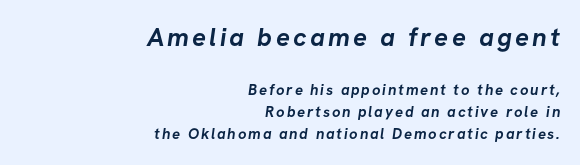
{"bold": "yes", "underline": "no", "align": "right", "line_spacing": "normal", "line_spacing_ratio": 1.49, "larger_block": "first", "size_ratio": 1.73, "glyph_px": 26}
